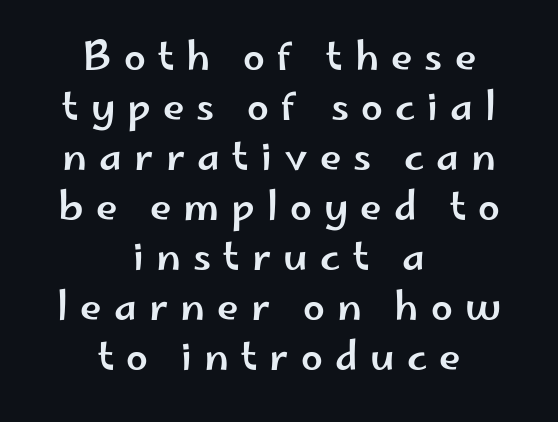
Serifs: no, the terminals of the letterforms are clean. The baseline area is clear. Centered paragraph, ragged on both sides. Compared with typical body copy, the letter spacing here is much looser.
